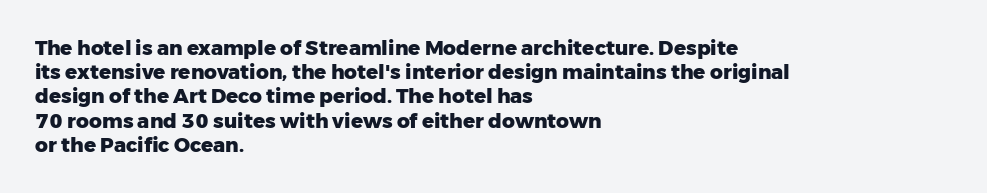
{"italic": "no", "bold": "yes", "underline": "no", "align": "left", "line_spacing_ratio": 1.21, "letter_spacing": "normal", "letter_spacing_em": 0.0, "glyph_px": 20}
